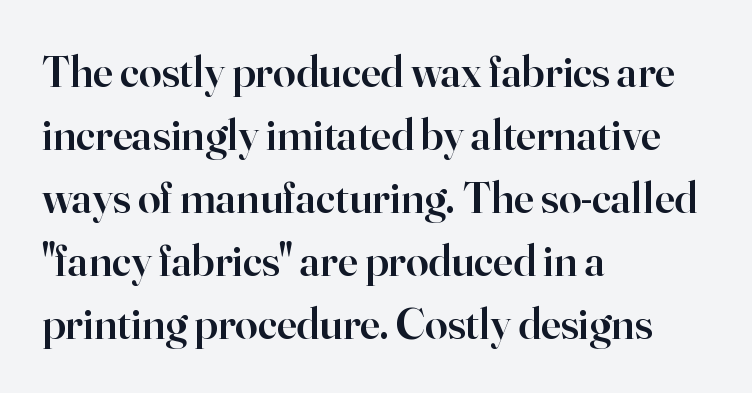
Q: Is the text bold? A: Semi-bold.
Q: Is the text italic (slanted)? A: No, it is upright.
Q: Is the typeface a serif or a sans-serif typeface? A: Serif.
Q: Is the text underlined? A: No.
Q: How is the paragraph aligned? A: Left-aligned.
Q: Is the spacing between letters normal or unusually wide? A: Normal.
Q: Is the spacing between lines tight, normal or loose? A: Normal.
Q: Width (condensed, normal, or wide)? A: Normal.
Q: Stroke contrast? A: High.
Q: x-height? A: Small.
Q: Monospaced? A: No.
